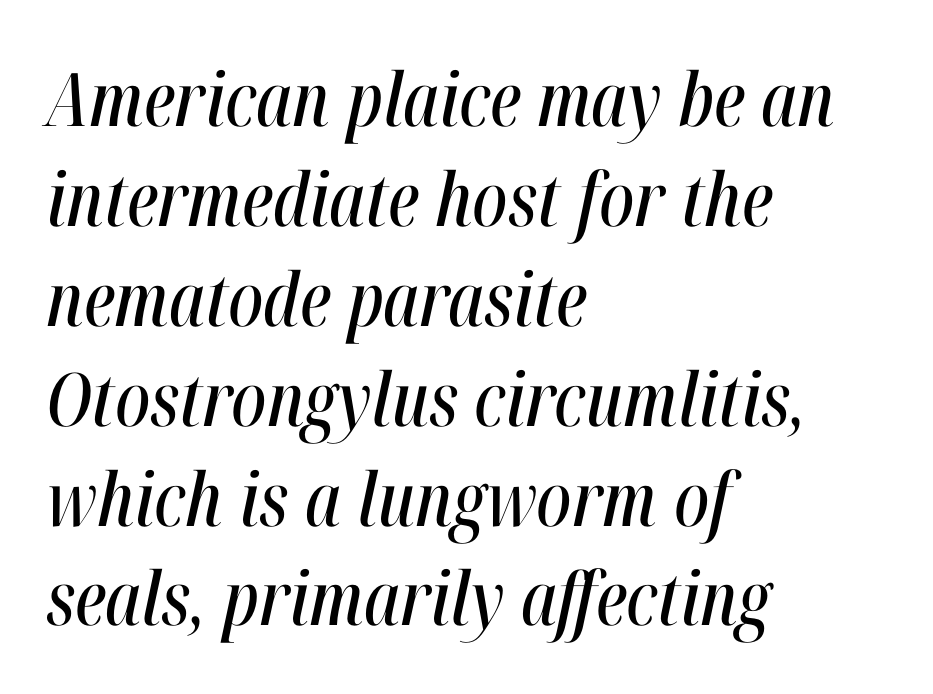
{"italic": "yes", "lean": "right", "slant_degrees": 12, "width": "condensed", "stroke_contrast": "high", "x_height": "medium", "monospaced": "no", "underline": "no", "align": "left", "line_spacing": "normal", "line_spacing_ratio": 1.35, "letter_spacing": "normal", "letter_spacing_em": 0.0, "glyph_px": 74}
